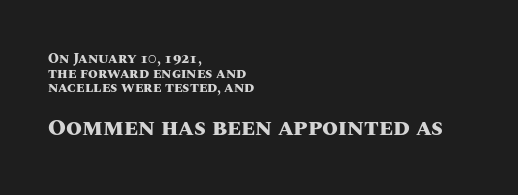
Of the two passages, the one underneath uses the larger point size. Each new line begins almost immediately beneath the previous one. A student would call this left alignment; a typographer would say flush left, rag right. A dark, heavy texture on the line: the type is bold. Posture: vertical.
